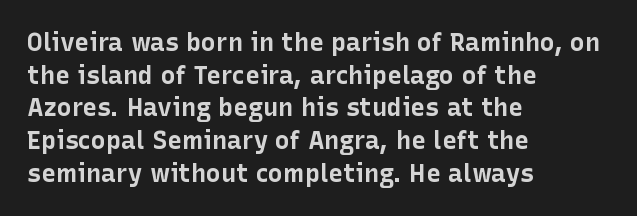
You could call the tracking neutral — neither tight nor loose. Ordinary non-slanted type is in use. Heavy, bold letterforms. Does the copy run flush right? No — it runs flush left. Regular leading.
